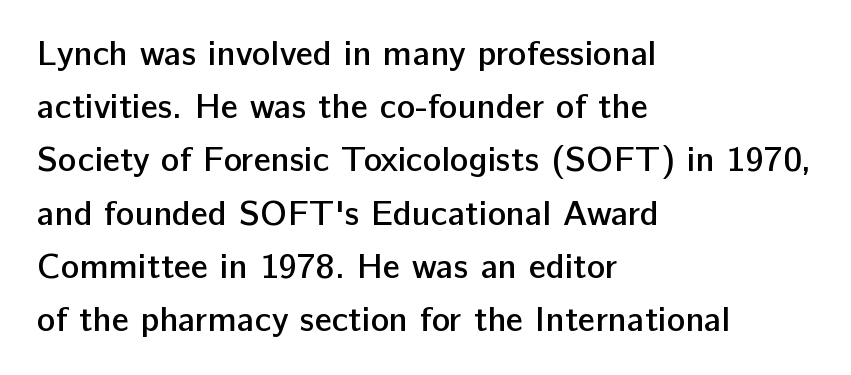
The image shows 35 px semibold sans-serif type, upright; set left-aligned, normal line spacing (1.52x), normal letter spacing, not underlined; low stroke contrast and a medium x-height.
